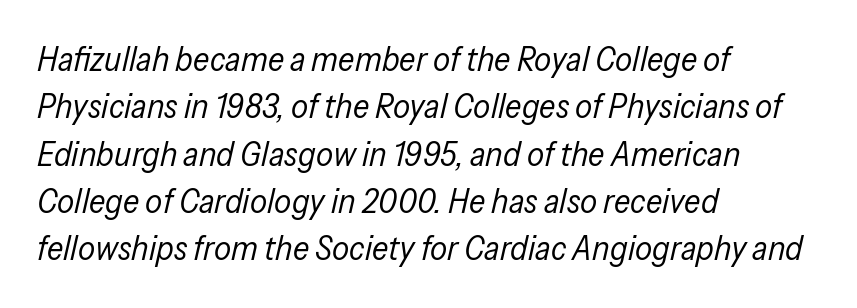
{"italic": "yes", "lean": "right", "slant_degrees": 13, "bold": "no", "weight": "regular", "width": "condensed", "stroke_contrast": "low", "x_height": "medium", "monospaced": "no", "underline": "no", "align": "left", "line_spacing": "normal", "line_spacing_ratio": 1.39, "letter_spacing": "normal", "letter_spacing_em": 0.0, "glyph_px": 34}
